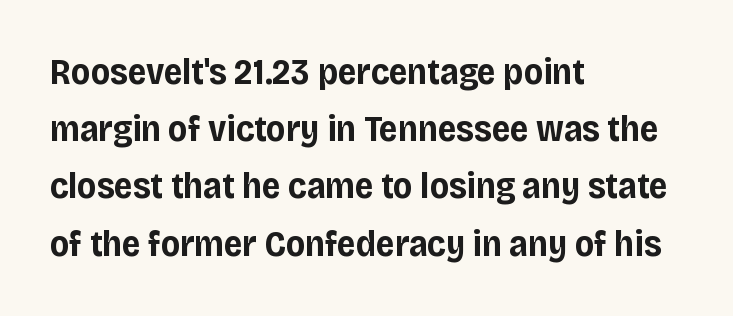
Inter-character spacing is left at the font's built-in metrics. Honestly, there is no underline to notice here at all. The sample has been set heavy, in full bold. These lines were composed using upright roman letters. Line spacing here is normal. The passage shown is typeset with a sans-serif family.
